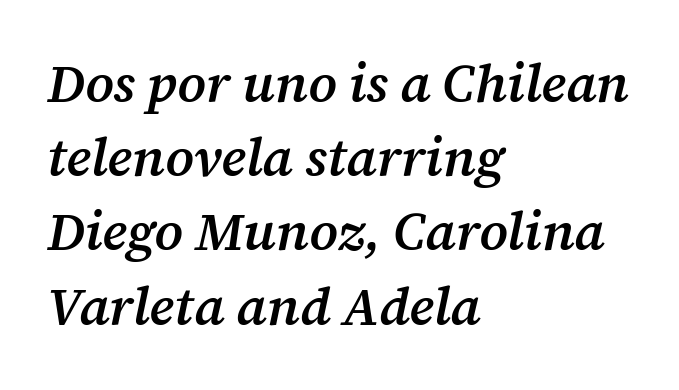
{"serif": "yes", "italic": "yes", "lean": "right", "slant_degrees": 12, "bold": "semi", "weight": "semibold", "width": "normal", "stroke_contrast": "medium", "x_height": "medium", "monospaced": "no", "underline": "no", "align": "left", "line_spacing": "normal", "line_spacing_ratio": 1.4, "letter_spacing": "normal", "letter_spacing_em": 0.0, "glyph_px": 53}
